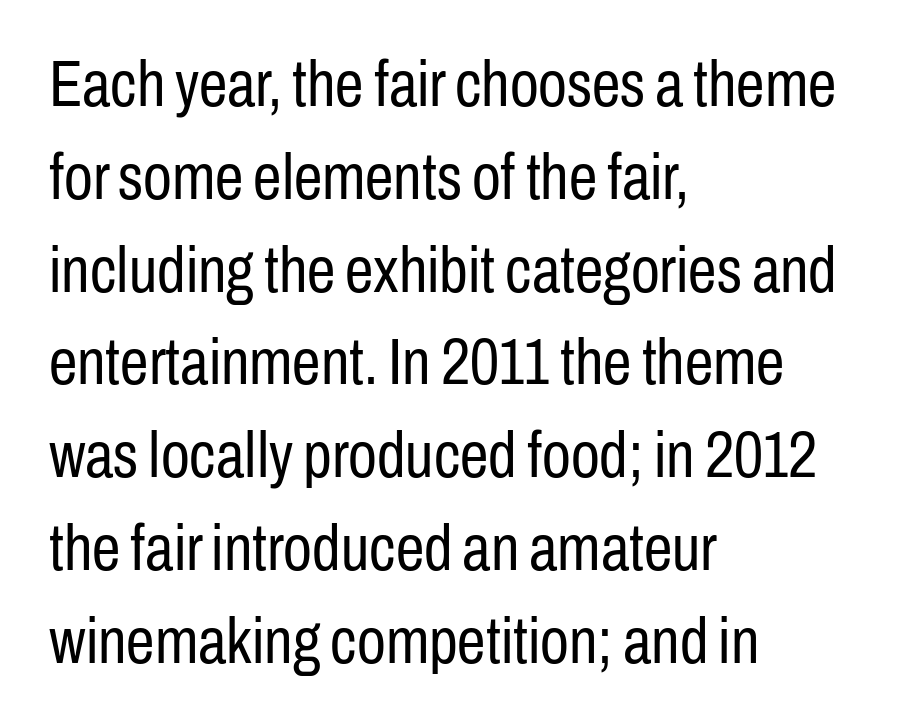
Q: Is the text bold? A: No.
Q: Is the text italic (slanted)? A: No, it is upright.
Q: Is the typeface a serif or a sans-serif typeface? A: Sans-serif.
Q: Is the text underlined? A: No.
Q: How is the paragraph aligned? A: Left-aligned.
Q: Is the spacing between letters normal or unusually wide? A: Normal.
Q: Is the spacing between lines tight, normal or loose? A: Normal.
Q: Width (condensed, normal, or wide)? A: Condensed.
Q: Stroke contrast? A: Low.
Q: x-height? A: Medium.
Q: Monospaced? A: No.
